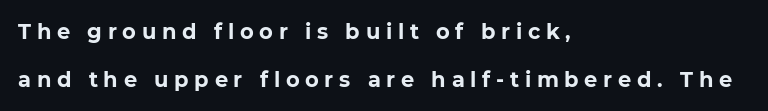
{"italic": "no", "bold": "yes", "underline": "no", "align": "left", "line_spacing": "loose", "line_spacing_ratio": 2.27, "letter_spacing": "wide", "letter_spacing_em": 0.27, "glyph_px": 21}
